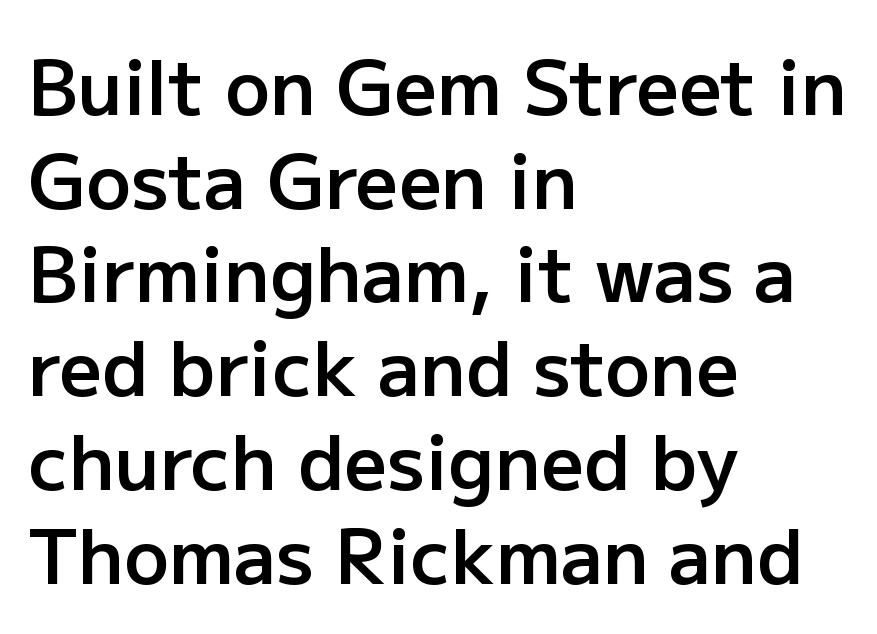
{"serif": "no", "italic": "no", "bold": "semi", "weight": "semibold", "width": "normal", "stroke_contrast": "low", "x_height": "medium", "monospaced": "no", "underline": "no", "align": "left", "line_spacing": "normal", "line_spacing_ratio": 1.25, "letter_spacing": "normal", "letter_spacing_em": 0.0, "glyph_px": 75}
